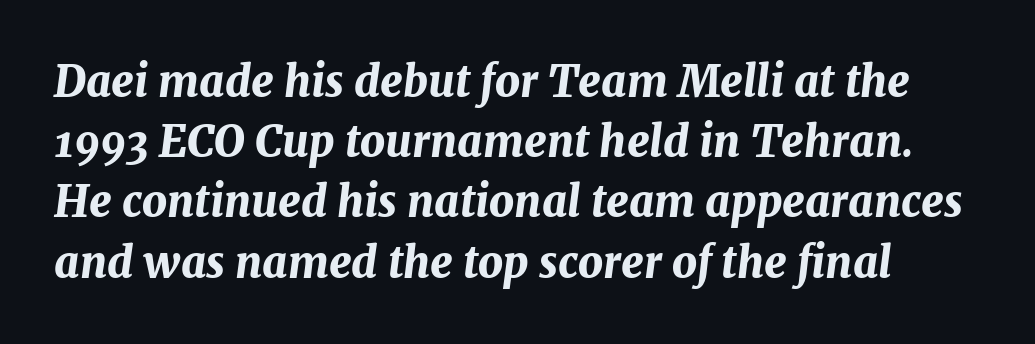
{"italic": "yes", "lean": "right", "slant_degrees": 7, "bold": "yes", "weight": "bold", "width": "normal", "stroke_contrast": "medium", "x_height": "medium", "monospaced": "no", "underline": "no", "line_spacing": "normal", "line_spacing_ratio": 1.4, "letter_spacing": "normal", "letter_spacing_em": 0.0, "glyph_px": 43}
